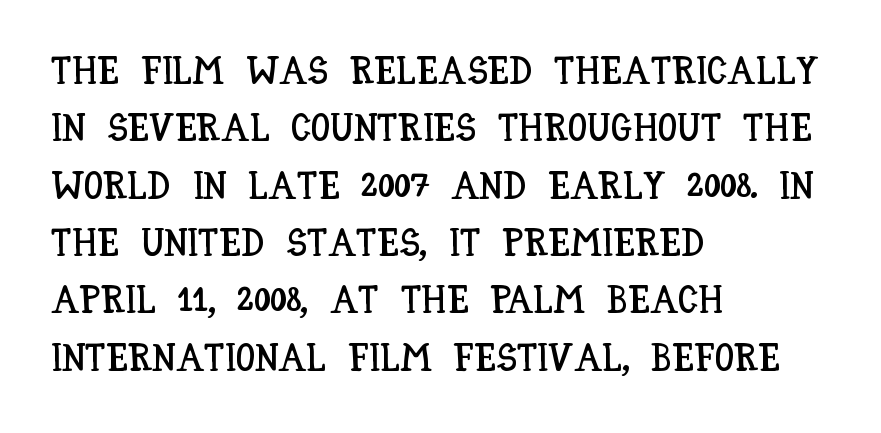
{"italic": "no", "width": "condensed", "stroke_contrast": "low", "x_height": "large", "monospaced": "no", "underline": "no", "align": "left", "line_spacing": "normal", "line_spacing_ratio": 1.47, "letter_spacing": "normal", "letter_spacing_em": 0.0, "glyph_px": 39}
